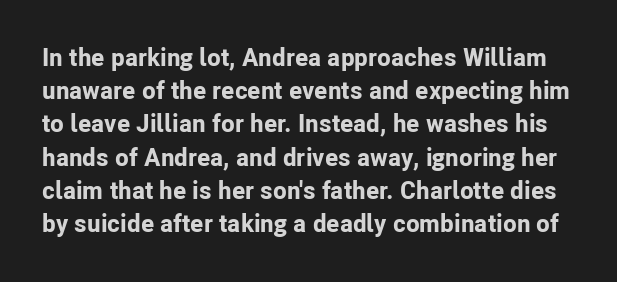
The image shows 25 px bold type, upright; set normal line spacing (1.33x), normal letter spacing, not underlined.
